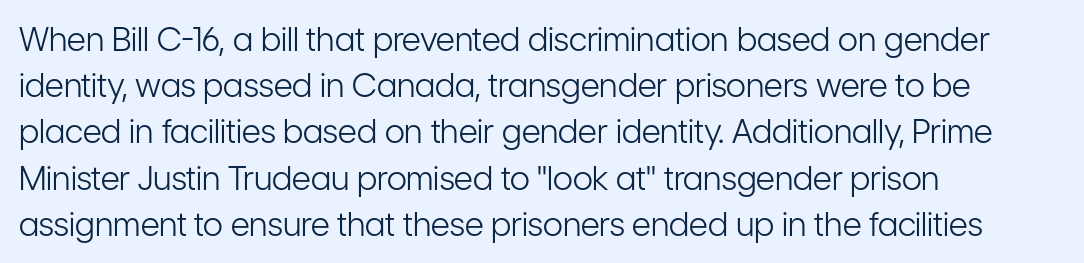
Q: Is the text bold? A: No.
Q: Is the text italic (slanted)? A: No, it is upright.
Q: Is the typeface a serif or a sans-serif typeface? A: Sans-serif.
Q: Is the text underlined? A: No.
Q: How is the paragraph aligned? A: Left-aligned.
Q: Is the spacing between letters normal or unusually wide? A: Normal.
Q: Is the spacing between lines tight, normal or loose? A: Normal.
Q: Width (condensed, normal, or wide)? A: Condensed.
Q: Stroke contrast? A: Low.
Q: x-height? A: Medium.
Q: Monospaced? A: No.
